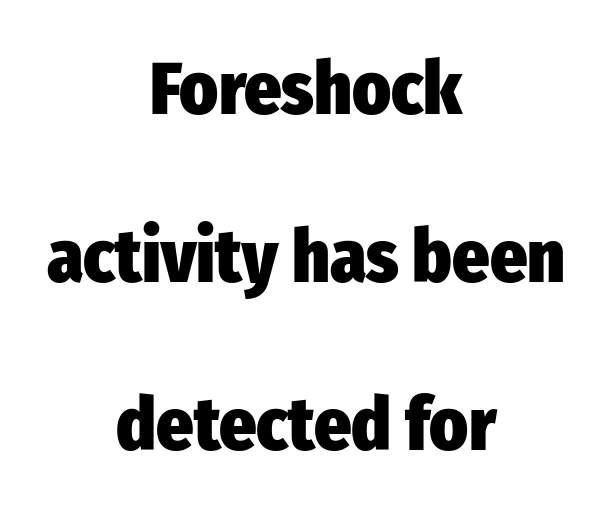
What weight is shown? A full bold with thick strokes. Does the type have serifs? No, each stem ends abruptly. This rendering uses center alignment, leaving both contours irregular but symmetric. Whoever set this chose breathing room over compactness in the vertical rhythm.
